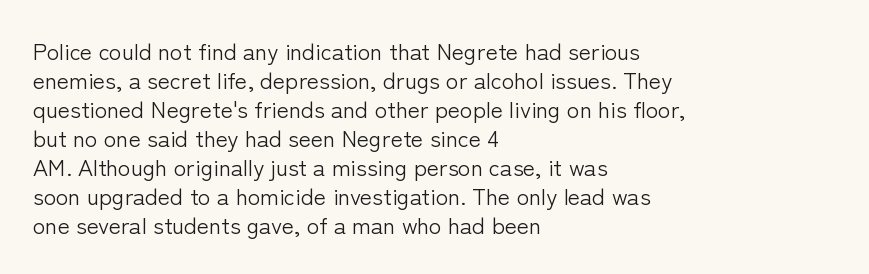
{"italic": "no", "bold": "no", "underline": "no", "align": "left", "line_spacing": "normal", "line_spacing_ratio": 1.26, "letter_spacing": "normal", "letter_spacing_em": 0.0, "glyph_px": 23}
